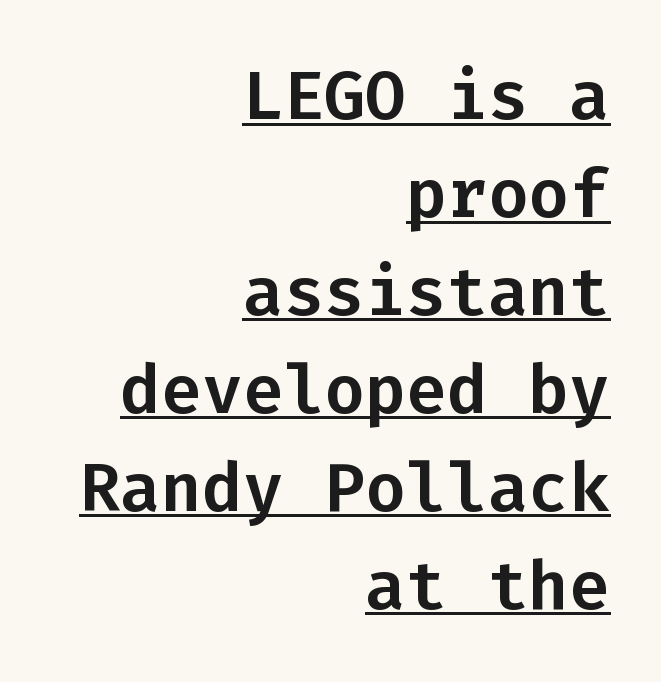
Posture: upright roman. Spacing verdict: monospaced, one width for all characters. Regular leading. Short and long lines alike share a common ending point at right. You can tell from the bare stems that sans-serif type was used. Tracking here is standard; glyphs follow each other at the usual distance.
